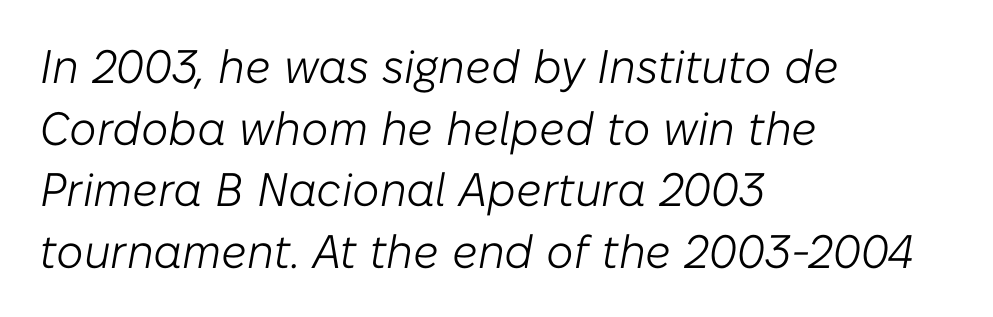
The image shows 47 px light type, italic (leaning right); set left-aligned, normal line spacing (1.31x), normal letter spacing, not underlined; low stroke contrast and a medium x-height.
